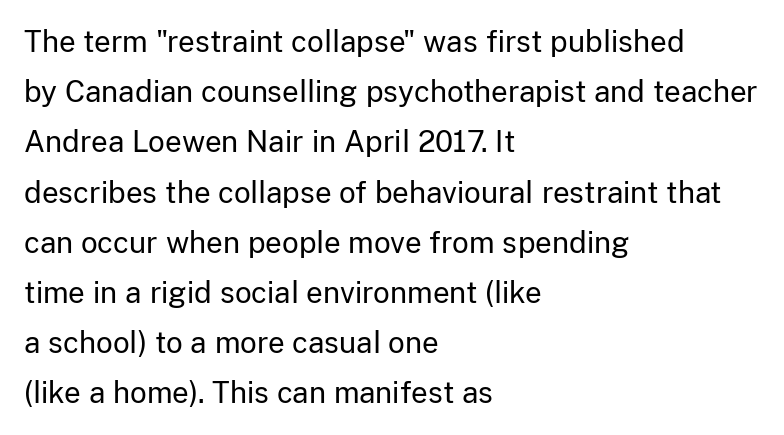
The image shows 29 px regular-weight sans-serif type, upright; set left-aligned, line spacing 1.73x, normal letter spacing, not underlined; low stroke contrast and a medium x-height.
